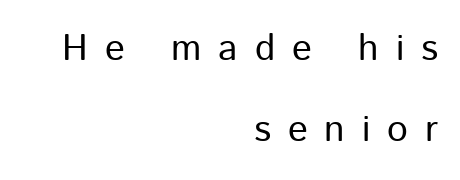
Q: Is the text bold? A: No.
Q: Is the text italic (slanted)? A: No, it is upright.
Q: Is the typeface a serif or a sans-serif typeface? A: Sans-serif.
Q: Is the text underlined? A: No.
Q: How is the paragraph aligned? A: Right-aligned.
Q: Is the spacing between letters normal or unusually wide? A: Unusually wide.
Q: Is the spacing between lines tight, normal or loose? A: Loose.
Q: Width (condensed, normal, or wide)? A: Normal.
Q: Stroke contrast? A: Low.
Q: x-height? A: Medium.
Q: Monospaced? A: No.
